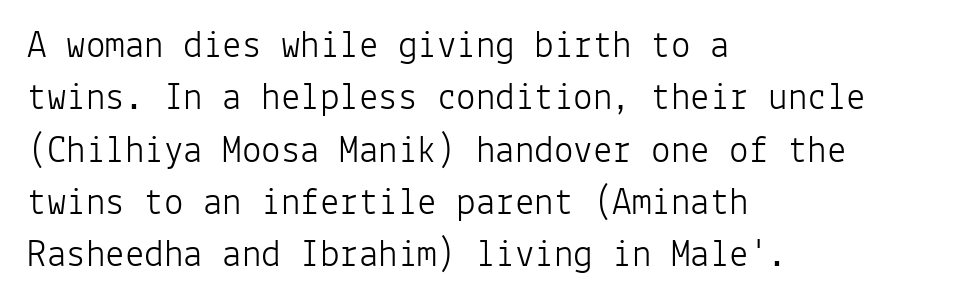
{"serif": "no", "italic": "no", "bold": "no", "weight": "light", "width": "normal", "stroke_contrast": "low", "x_height": "medium", "monospaced": "yes", "underline": "no", "align": "left", "line_spacing": "normal", "line_spacing_ratio": 1.34, "letter_spacing": "normal", "letter_spacing_em": 0.0, "glyph_px": 39}
